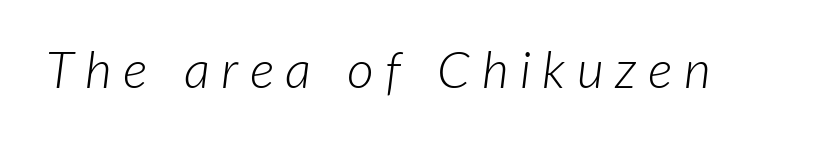
The rendering uses natural spacing where letterforms have individual widths. The letterforms stand isolated, each surrounded by extra space. Think standard paragraph weight, or any step lighter than that. A clean baseline with only descenders dipping below it. An italicized treatment has been applied to the whole sample.
